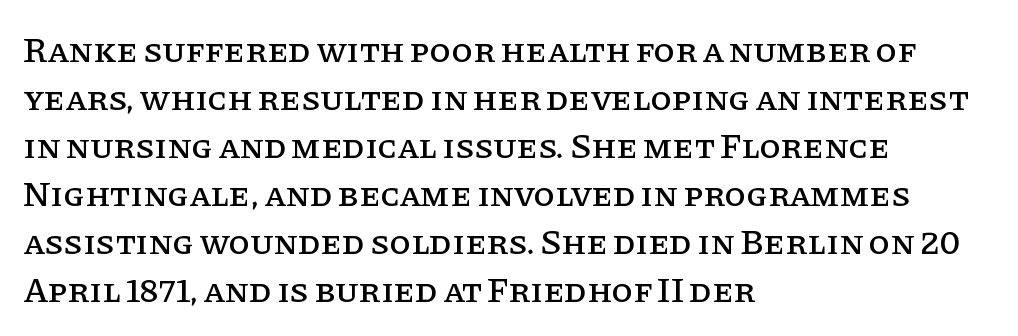
Q: Is the text italic (slanted)? A: No, it is upright.
Q: Is the typeface a serif or a sans-serif typeface? A: Serif.
Q: Is the text underlined? A: No.
Q: How is the paragraph aligned? A: Left-aligned.
Q: Is the spacing between letters normal or unusually wide? A: Normal.
Q: Is the spacing between lines tight, normal or loose? A: Normal.
Q: Width (condensed, normal, or wide)? A: Normal.
Q: Stroke contrast? A: Low.
Q: x-height? A: Large.
Q: Monospaced? A: No.
